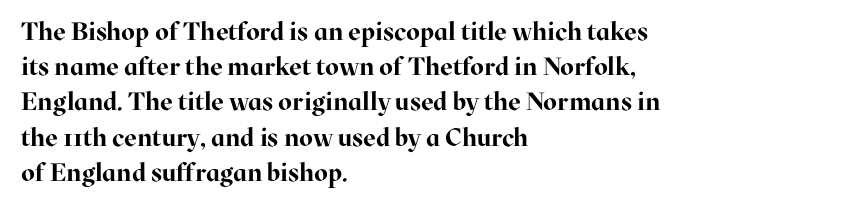
The image shows 25 px bold type, upright; set left-aligned, normal line spacing (1.41x), normal letter spacing, not underlined.
